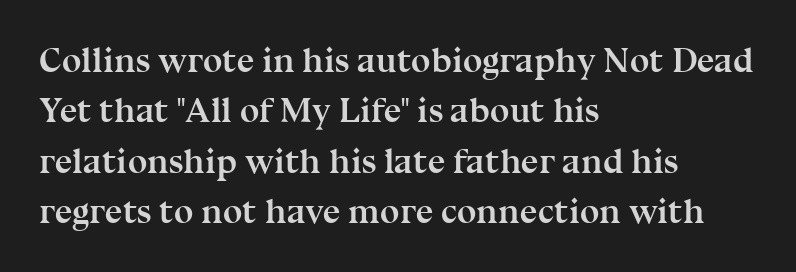
Q: Is the text bold? A: Yes.
Q: Is the text italic (slanted)? A: No, it is upright.
Q: Is the typeface a serif or a sans-serif typeface? A: Serif.
Q: Is the text underlined? A: No.
Q: How is the paragraph aligned? A: Left-aligned.
Q: Is the spacing between letters normal or unusually wide? A: Normal.
Q: Is the spacing between lines tight, normal or loose? A: Normal.
Q: Width (condensed, normal, or wide)? A: Normal.
Q: Stroke contrast? A: Medium.
Q: x-height? A: Medium.
Q: Monospaced? A: No.
